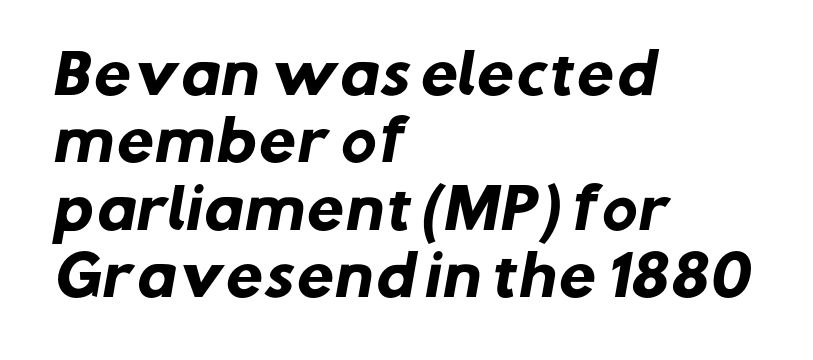
The image shows 54 px heavy sans-serif type; set left-aligned, normal line spacing (1.25x), normal letter spacing, not underlined; low stroke contrast and a medium x-height.
